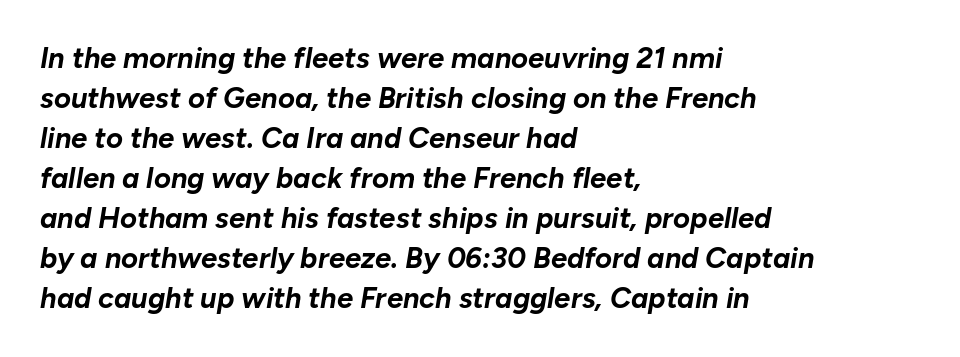
Proportional: the letters do not fall into vertical columns. The passage shown has conventional tracking throughout. Each glyph is drawn with heavy, bold strokes. Typeset ragged right — the left edge is the straight one. Reading down the column, the eye jumps a familiar distance to each next line. The strip under each line holds only bare page.
